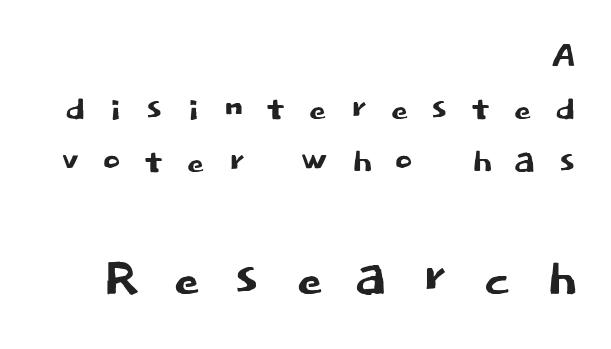
Q: Is the text italic (slanted)? A: No, it is upright.
Q: Is the typeface a serif or a sans-serif typeface? A: Sans-serif.
Q: Is the text underlined? A: No.
Q: How is the paragraph aligned? A: Right-aligned.
Q: Is the spacing between letters normal or unusually wide? A: Unusually wide.
Q: Which block of text is set in a larger size, the first (top) or the second (bottom)? A: The second (bottom) one.
Q: Width (condensed, normal, or wide)? A: Normal.
Q: Stroke contrast? A: Low.
Q: x-height? A: Large.
Q: Monospaced? A: No.
